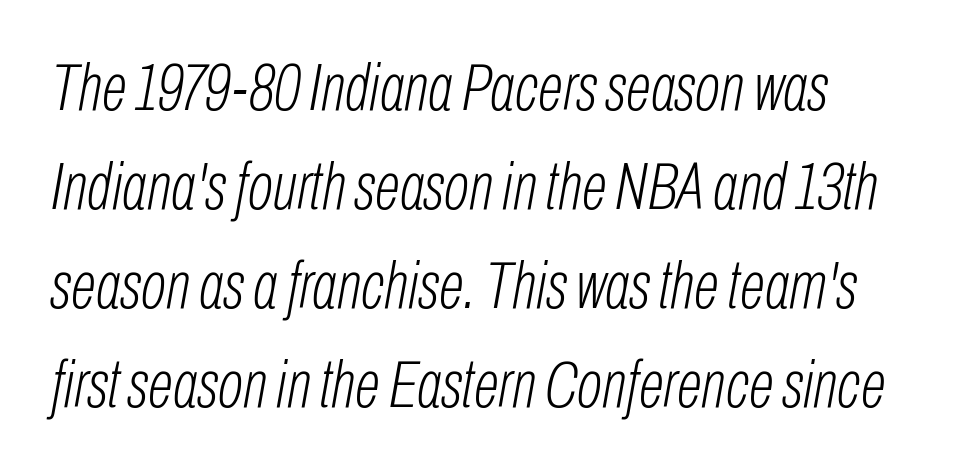
Q: Is the text bold? A: No.
Q: Is the text italic (slanted)? A: Yes, it leans right by about 10 degrees.
Q: Is the text underlined? A: No.
Q: How is the paragraph aligned? A: Left-aligned.
Q: Is the spacing between letters normal or unusually wide? A: Normal.
Q: Is the spacing between lines tight, normal or loose? A: Normal.
Q: Width (condensed, normal, or wide)? A: Condensed.
Q: Stroke contrast? A: Low.
Q: x-height? A: Medium.
Q: Monospaced? A: No.
